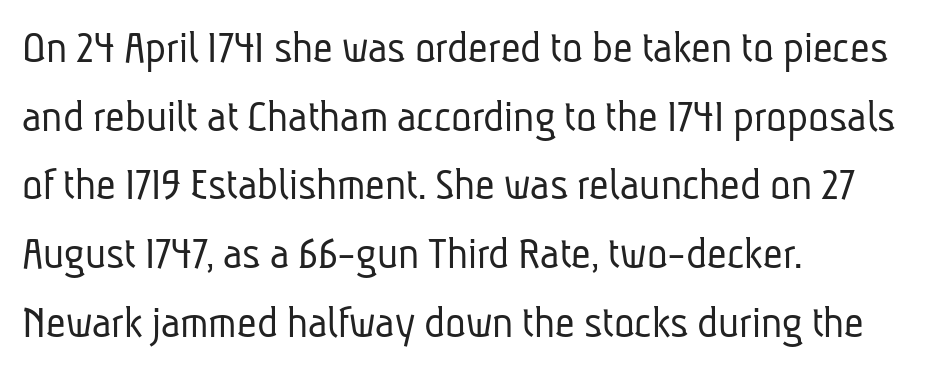
These lines sit exactly where default settings would place them. Every row of glyphs begins at an identical x-position on the left. The weight tops out at a normal text grade. A typesetter would call this proportional, since set widths differ per character. Glance below the letters and you will spot only blank space.
